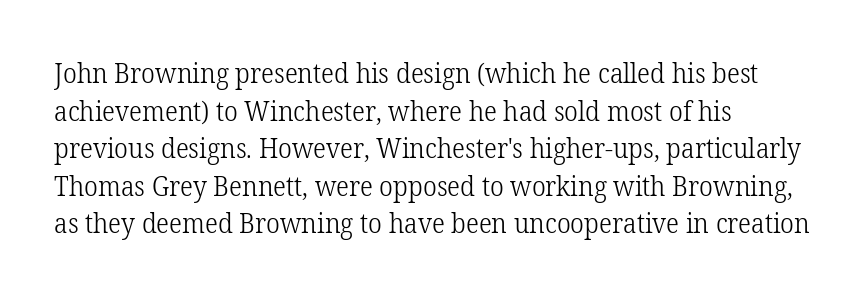
Notice how the stems are strictly vertical — no italics here. A bare baseline throughout the passage. Inter-character spacing is left at the font's built-in metrics. Vertical spacing — default. The ragged edge is on the right, which tells us the setting is flush left. The font sits on the lighter half of the weight spectrum, regular included.
